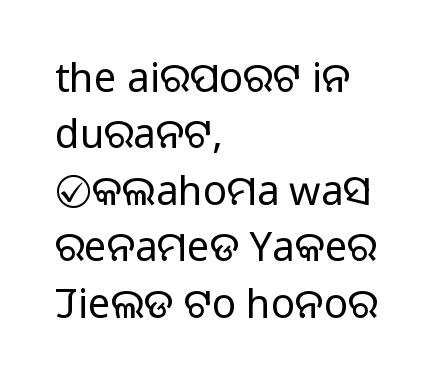
{"serif": "no", "italic": "no", "bold": "no", "weight": "regular", "width": "normal", "stroke_contrast": "low", "x_height": "large", "monospaced": "no", "underline": "no", "align": "left", "line_spacing": "normal", "line_spacing_ratio": 1.41, "letter_spacing": "normal", "letter_spacing_em": 0.0, "glyph_px": 40}
